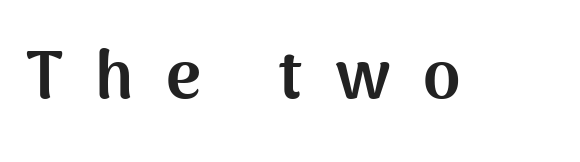
Q: Is the text bold? A: Yes.
Q: Is the text italic (slanted)? A: No, it is upright.
Q: Is the typeface a serif or a sans-serif typeface? A: Sans-serif.
Q: Is the text underlined? A: No.
Q: Is the spacing between letters normal or unusually wide? A: Unusually wide.
Q: Width (condensed, normal, or wide)? A: Normal.
Q: Stroke contrast? A: Medium.
Q: x-height? A: Medium.
Q: Monospaced? A: No.
